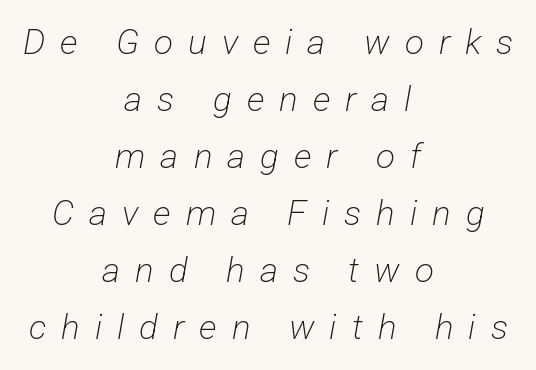
Q: Is the text bold? A: No.
Q: Is the typeface a serif or a sans-serif typeface? A: Sans-serif.
Q: Is the text underlined? A: No.
Q: How is the paragraph aligned? A: Centered.
Q: Is the spacing between letters normal or unusually wide? A: Unusually wide.
Q: Is the spacing between lines tight, normal or loose? A: Normal.
Q: Width (condensed, normal, or wide)? A: Condensed.
Q: Stroke contrast? A: Low.
Q: x-height? A: Medium.
Q: Monospaced? A: No.
